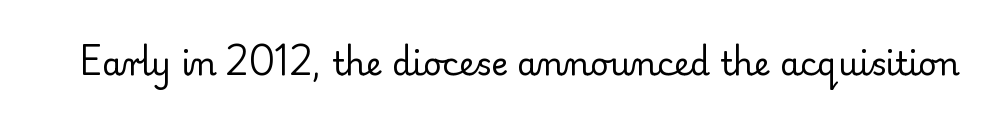
The image shows 32 px regular-weight serif type, upright; set normal letter spacing, not underlined; low stroke contrast and a small x-height.
